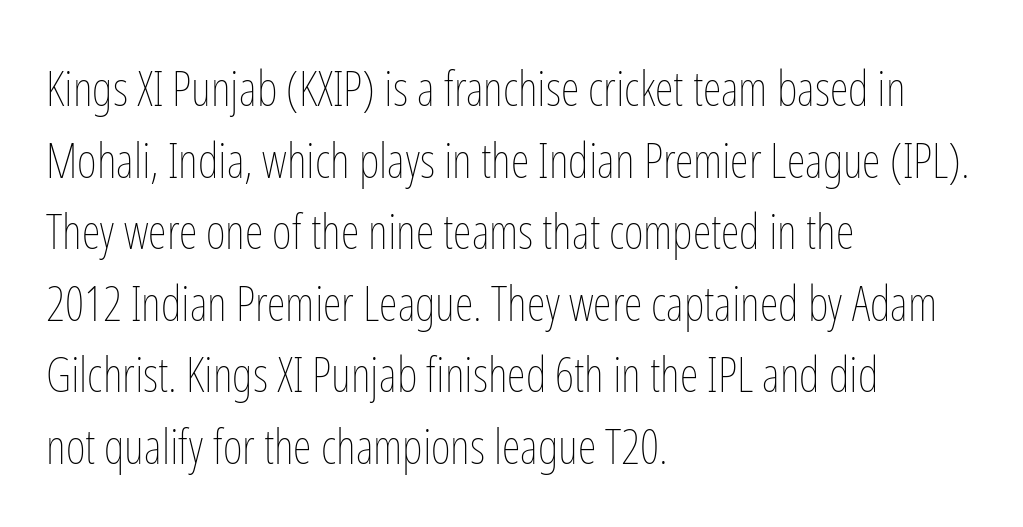
The glyphs are unaccompanied by any horizontal stroke below them. A quiet, ordinary-to-light weight characterises the typeface. One-word summary of the alignment: left. Nope, not italic — everything's standing straight.
